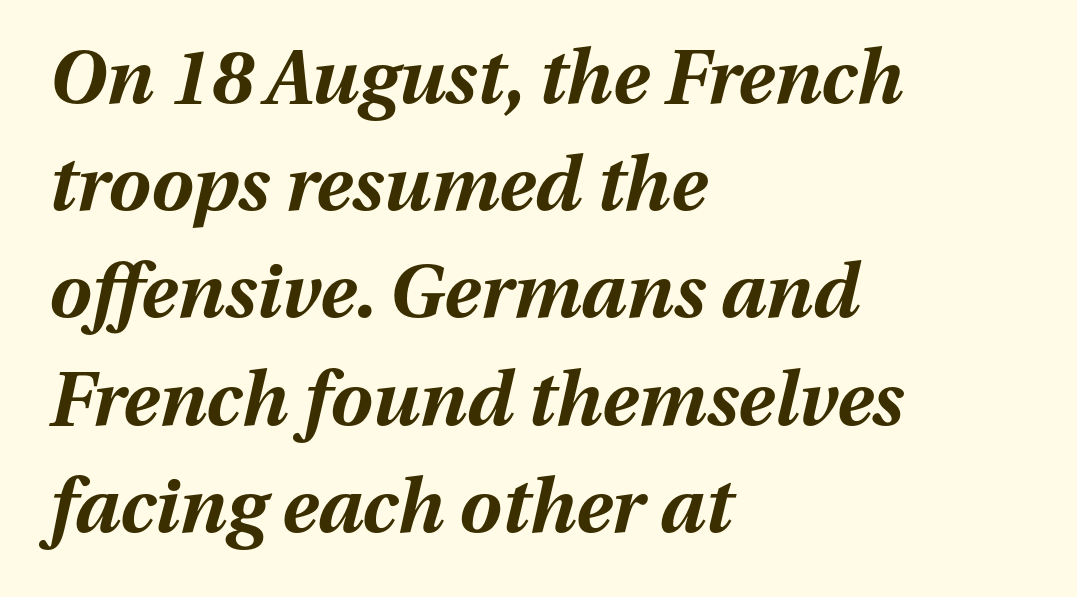
The image shows 75 px bold type, italic (leaning right); set left-aligned, normal line spacing (1.43x), normal letter spacing, not underlined; medium stroke contrast and a medium x-height.
